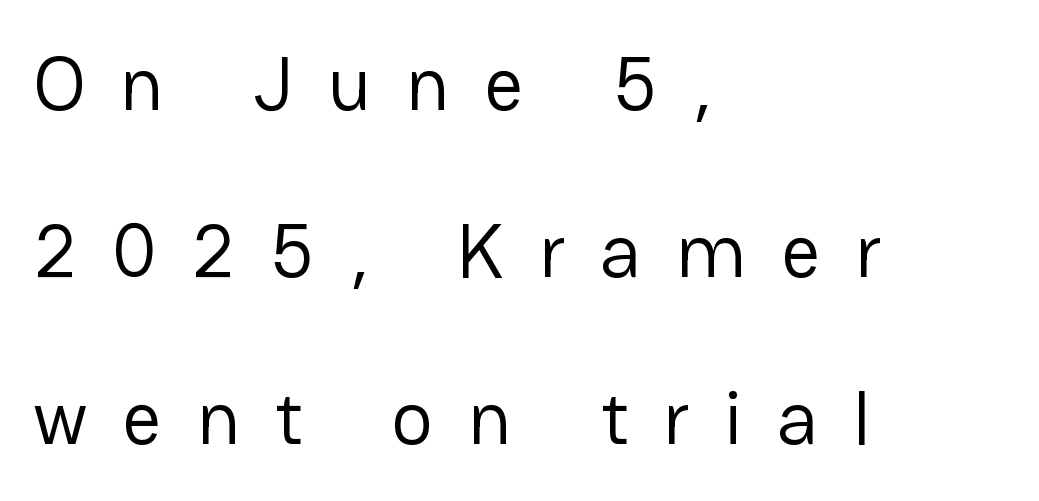
Q: Is the text bold? A: No.
Q: Is the text italic (slanted)? A: No, it is upright.
Q: Is the typeface a serif or a sans-serif typeface? A: Sans-serif.
Q: Is the text underlined? A: No.
Q: How is the paragraph aligned? A: Left-aligned.
Q: Is the spacing between letters normal or unusually wide? A: Unusually wide.
Q: Is the spacing between lines tight, normal or loose? A: Loose.
Q: Width (condensed, normal, or wide)? A: Normal.
Q: Stroke contrast? A: Low.
Q: x-height? A: Medium.
Q: Monospaced? A: No.
